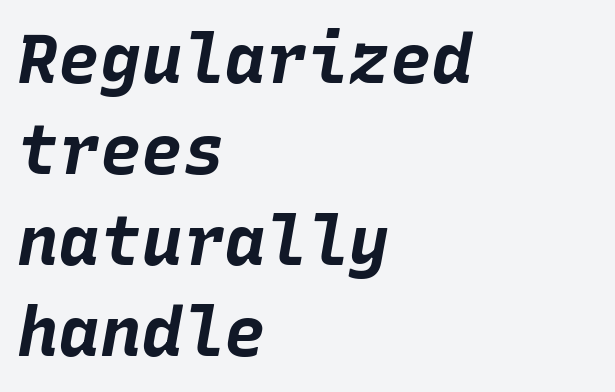
The image shows 69 px bold type, italic (leaning right), monospaced; set left-aligned, normal line spacing (1.32x), normal letter spacing, not underlined; low stroke contrast and a large x-height.
